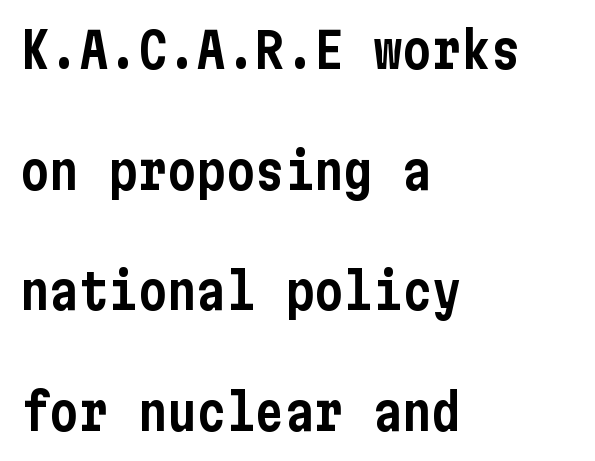
The image shows 49 px condensed sans-serif type, upright; set left-aligned, loose line spacing (2.46x), normal letter spacing, not underlined; low stroke contrast and a medium x-height.
